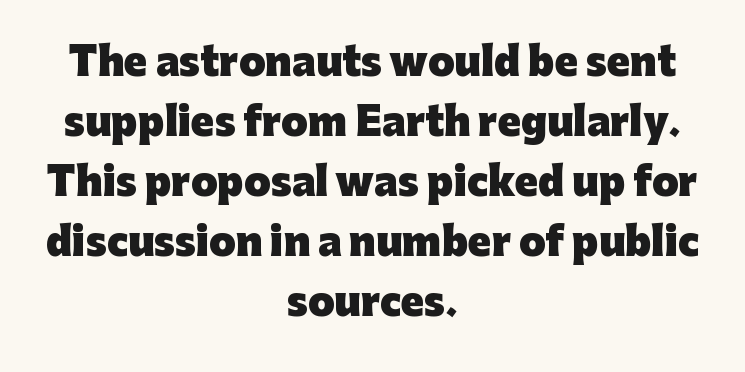
How heavy is the stroke? Heavy — this is a bold. Check where the strokes stop: nothing finishes them off — pure sans. Each line is balanced around a shared central axis. A typesetter would call this leading conventional body-copy spacing. The face used here is proportionally spaced, like ordinary book or web type.
